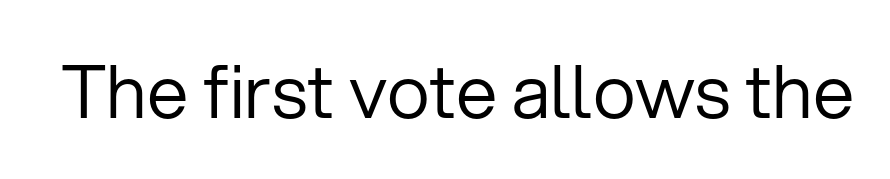
{"serif": "no", "italic": "no", "bold": "no", "weight": "regular", "width": "normal", "stroke_contrast": "low", "x_height": "medium", "monospaced": "no", "underline": "no", "letter_spacing": "normal", "letter_spacing_em": 0.0, "glyph_px": 74}
